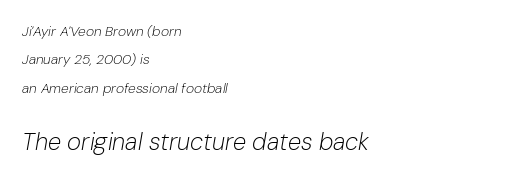
In terms of letterspacing, this is plain default setting. The space beneath each line is pristine and unruled. Caption: upper text group reduced, lower text group enlarged. The glyphs look as if they've been sheared to an angle. This block would shrink considerably if given ordinary leading; it's expanded now. This reads as an unemphasized weight, regular at the heaviest.
